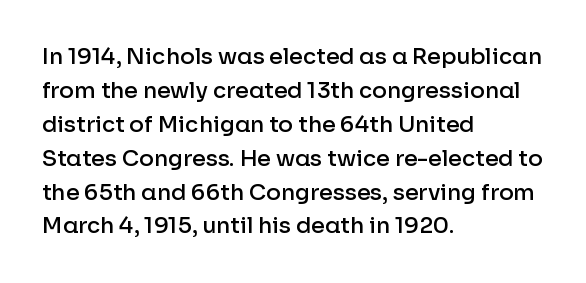
Q: Is the text bold? A: Semi-bold.
Q: Is the text italic (slanted)? A: No, it is upright.
Q: Is the text underlined? A: No.
Q: How is the paragraph aligned? A: Left-aligned.
Q: Is the spacing between letters normal or unusually wide? A: Normal.
Q: Is the spacing between lines tight, normal or loose? A: Normal.
